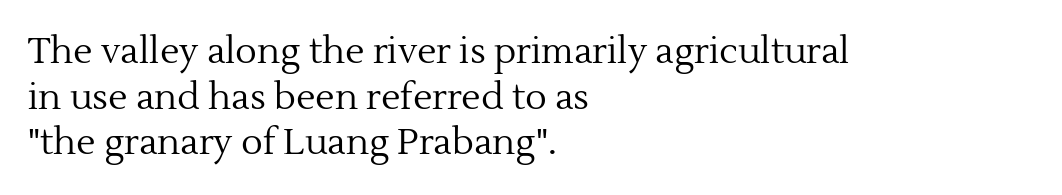
The image shows 36 px regular-weight serif type, upright; set left-aligned, normal line spacing (1.27x), normal letter spacing, not underlined; a medium x-height.
